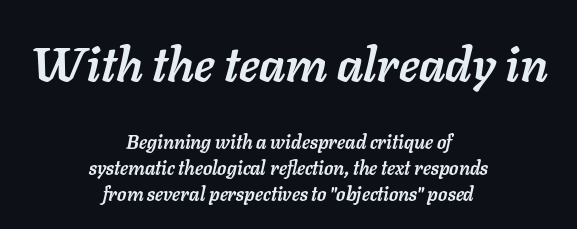
{"italic": "yes", "lean": "right", "slant_degrees": 11, "bold": "yes", "weight": "semibold", "width": "normal", "stroke_contrast": "low", "x_height": "medium", "monospaced": "no", "underline": "no", "align": "center", "line_spacing": "normal", "line_spacing_ratio": 1.37, "letter_spacing": "normal", "letter_spacing_em": 0.0, "larger_block": "first", "size_ratio": 2.53, "glyph_px": 48}
